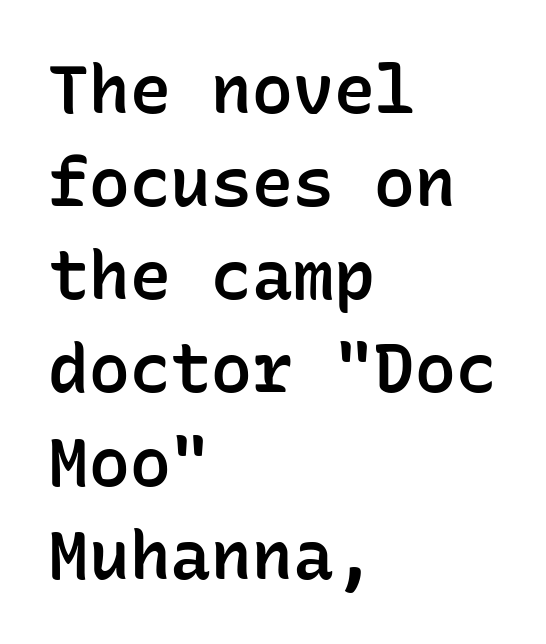
{"serif": "no", "italic": "no", "bold": "semi", "weight": "semibold", "width": "normal", "stroke_contrast": "low", "x_height": "medium", "monospaced": "yes", "underline": "no", "align": "left", "line_spacing": "normal", "line_spacing_ratio": 1.37, "letter_spacing": "normal", "letter_spacing_em": 0.0, "glyph_px": 68}
